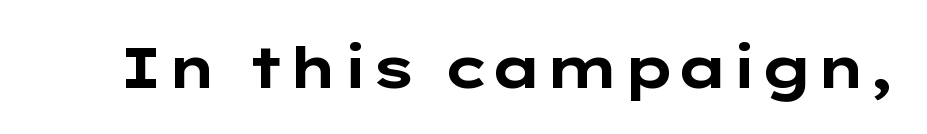
Tracking value appears to be zero — textbook default spacing. The text was rendered using a sans face with plain stroke endings. Spacing verdict: proportional, widths tailored to each character. This sample uses an upright cut, with every glyph sitting square on the baseline. Bare-footed words on every line. Is the type bold? Yes — the strokes are clearly thick and heavy.
